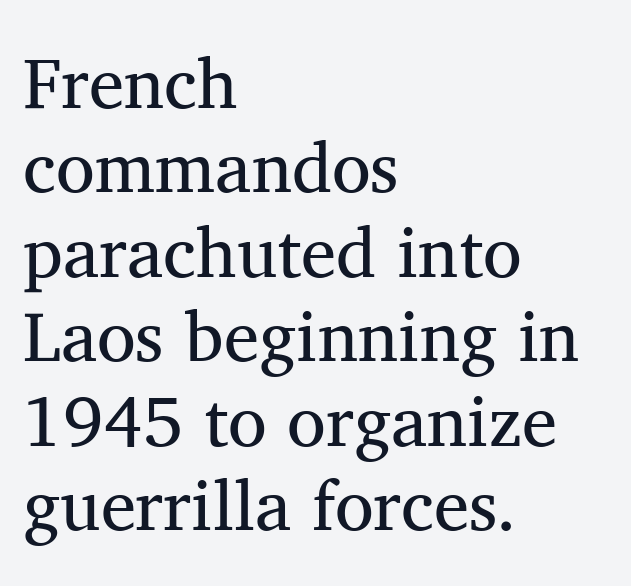
The image shows 71 px regular-weight serif type, upright; set left-aligned, line spacing 1.19x, normal letter spacing, not underlined; medium stroke contrast and a medium x-height.
